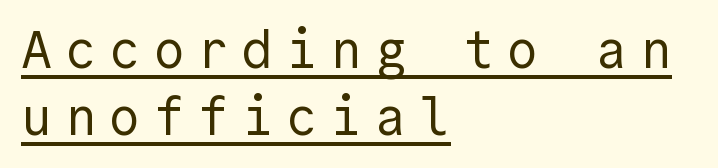
{"serif": "no", "italic": "no", "bold": "no", "weight": "regular", "width": "normal", "x_height": "medium", "underline": "yes", "align": "left", "line_spacing": "normal", "line_spacing_ratio": 1.29, "letter_spacing": "wide", "letter_spacing_em": 0.25, "glyph_px": 52}
